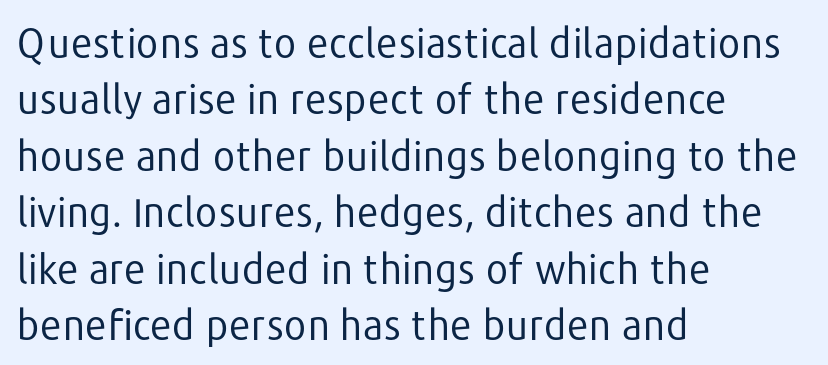
{"serif": "no", "italic": "no", "bold": "no", "weight": "regular", "width": "normal", "stroke_contrast": "low", "x_height": "medium", "monospaced": "no", "underline": "no", "align": "left", "line_spacing": "normal", "line_spacing_ratio": 1.41, "letter_spacing": "normal", "letter_spacing_em": 0.0, "glyph_px": 40}
